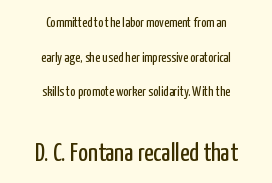
{"italic": "no", "bold": "no", "underline": "no", "align": "center", "line_spacing": "loose", "line_spacing_ratio": 2.47, "letter_spacing": "normal", "letter_spacing_em": 0.0, "larger_block": "second", "size_ratio": 1.86, "glyph_px": 26}
